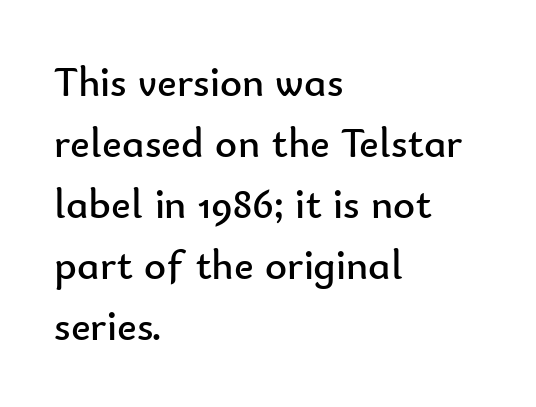
Type without underlining. What's the leading like? Ordinary, nothing unusual. Short and long lines alike share a common starting point at left. The passage shown is typed in a proportional face where columns would drift. The strokes carry an ordinary text weight at most.
